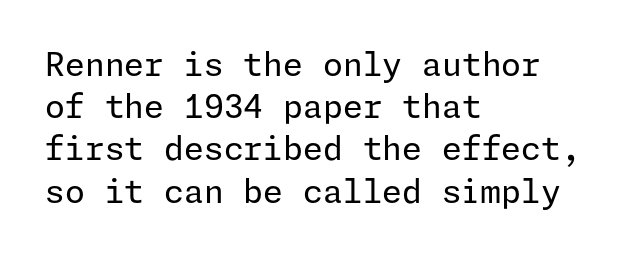
{"serif": "no", "italic": "no", "bold": "no", "weight": "regular", "width": "normal", "stroke_contrast": "low", "x_height": "medium", "underline": "no", "align": "left", "line_spacing": "normal", "line_spacing_ratio": 1.32, "letter_spacing": "normal", "letter_spacing_em": 0.0, "glyph_px": 32}
